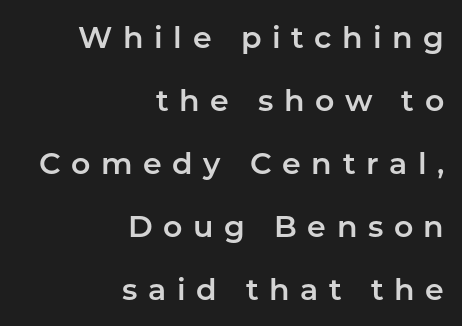
The image shows 30 px sans-serif type, upright; set right-aligned, loose line spacing (2.1x), unusually wide letter spacing (+0.35 em), not underlined; low stroke contrast and a medium x-height.
